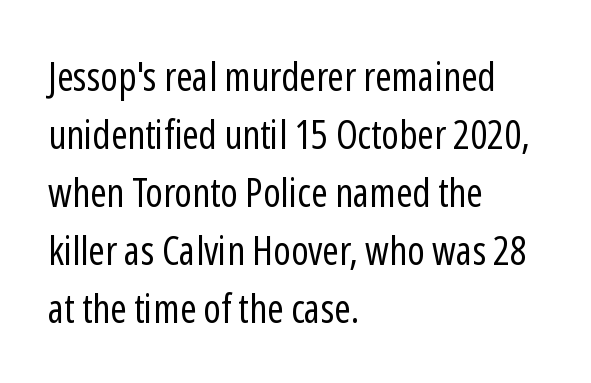
{"serif": "no", "italic": "no", "bold": "no", "weight": "regular", "width": "condensed", "stroke_contrast": "low", "x_height": "medium", "monospaced": "no", "underline": "no", "align": "left", "line_spacing": "normal", "line_spacing_ratio": 1.45, "letter_spacing": "normal", "letter_spacing_em": 0.0, "glyph_px": 40}
